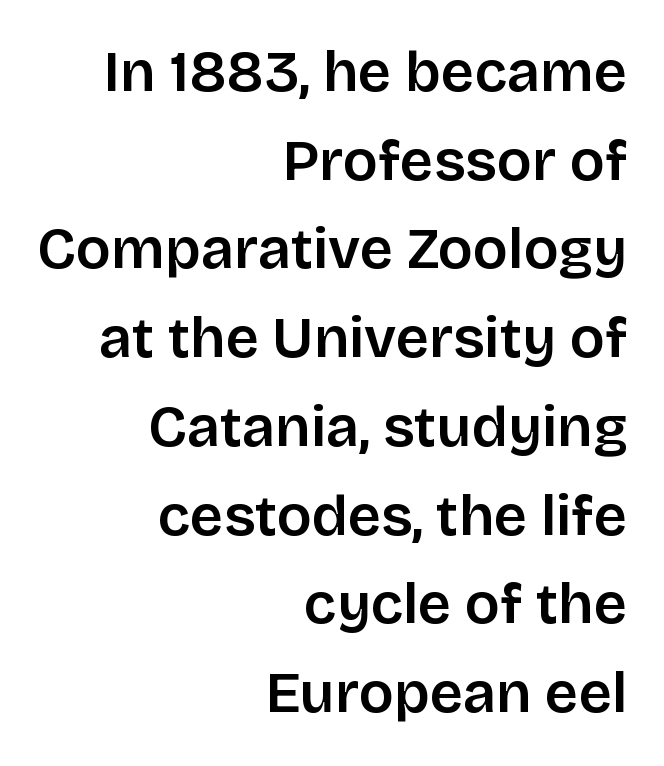
The space beneath each line is pristine and unruled. Vertical spacing — default. Note the varied advance widths — an 'i' is clearly narrower than an 'm'. Nobody touched the tracking dial on this one.
